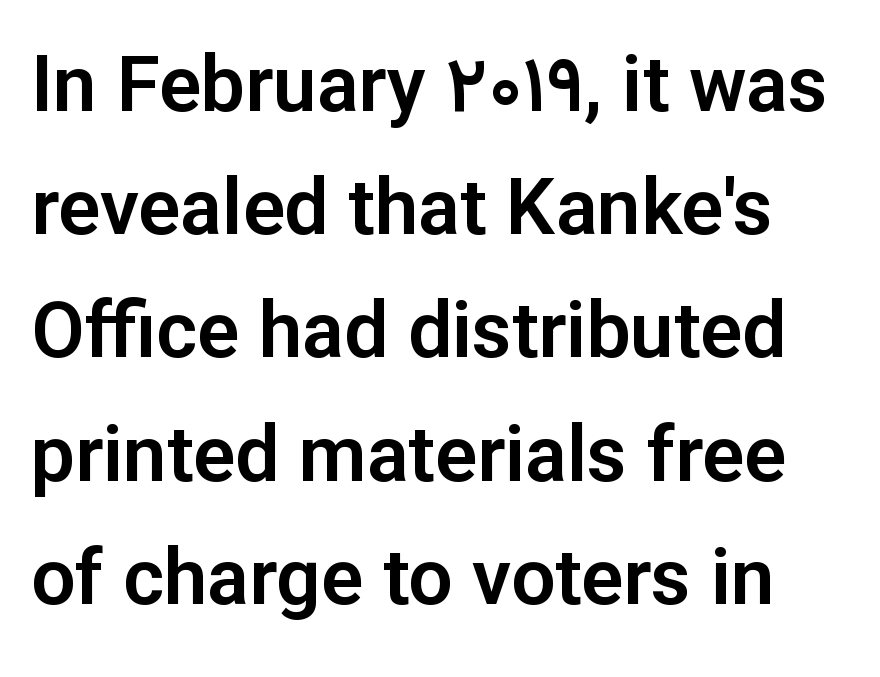
The image shows 78 px sans-serif type, upright; set normal line spacing (1.58x), normal letter spacing, not underlined; low stroke contrast and a medium x-height.
